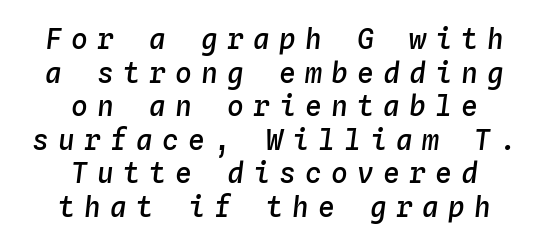
{"italic": "yes", "lean": "right", "slant_degrees": 4, "bold": "semi", "weight": "semibold", "width": "normal", "stroke_contrast": "low", "x_height": "medium", "monospaced": "yes", "underline": "no", "align": "center", "line_spacing_ratio": 1.2, "letter_spacing": "wide", "letter_spacing_em": 0.33, "glyph_px": 28}
